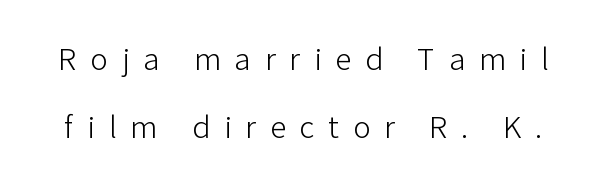
Q: Is the text bold? A: No.
Q: Is the text italic (slanted)? A: No, it is upright.
Q: Is the typeface a serif or a sans-serif typeface? A: Sans-serif.
Q: Is the text underlined? A: No.
Q: Is the spacing between letters normal or unusually wide? A: Unusually wide.
Q: Is the spacing between lines tight, normal or loose? A: Loose.
Q: Width (condensed, normal, or wide)? A: Normal.
Q: Stroke contrast? A: Low.
Q: x-height? A: Medium.
Q: Monospaced? A: No.
